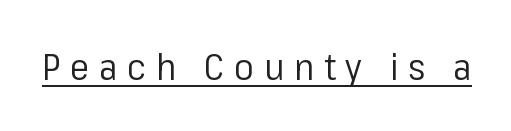
The image shows 37 px regular-weight sans-serif type, upright; set unusually wide letter spacing (+0.26 em), underlined; low stroke contrast and a medium x-height.
